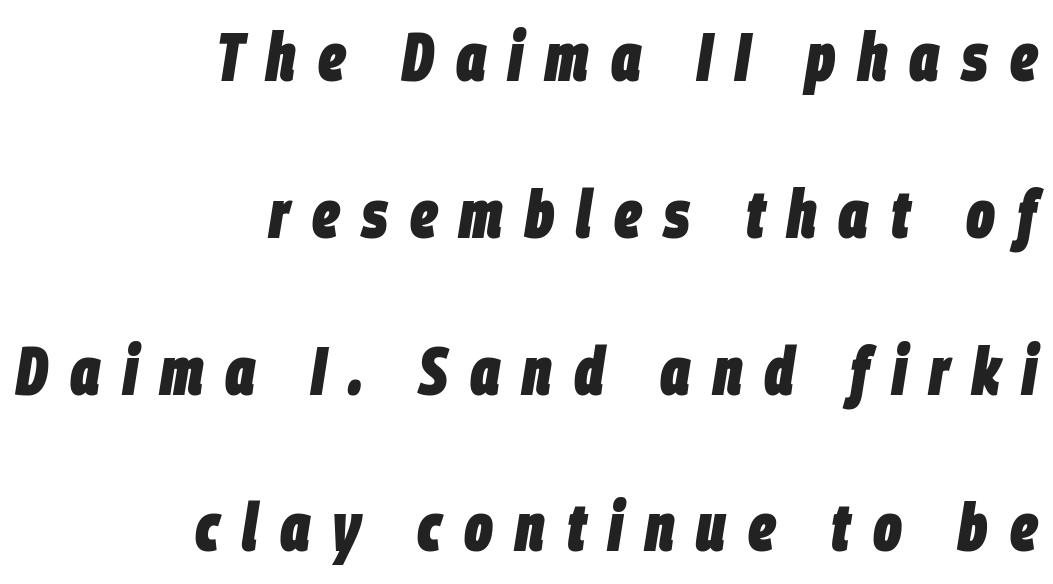
The image shows 67 px heavy, condensed type, italic (leaning right); set right-aligned, loose line spacing (2.34x), unusually wide letter spacing (+0.33 em), not underlined; low stroke contrast and a large x-height.
